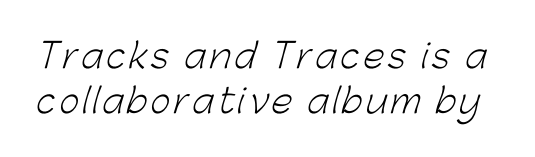
{"serif": "no", "bold": "no", "weight": "light", "width": "normal", "stroke_contrast": "low", "x_height": "medium", "monospaced": "no", "underline": "no", "line_spacing": "normal", "line_spacing_ratio": 1.33, "glyph_px": 34}
